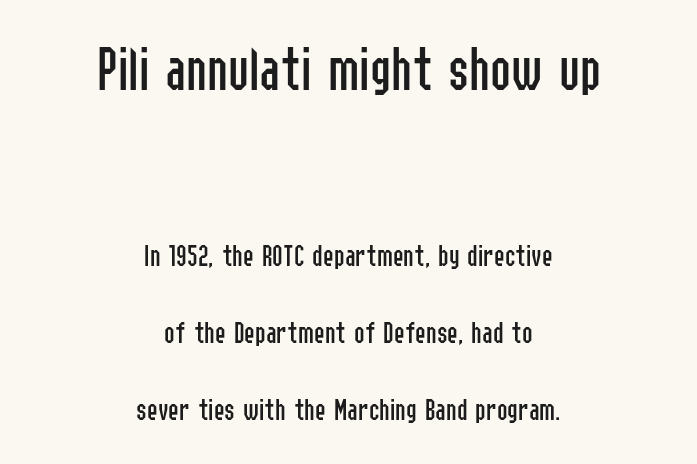
{"serif": "no", "italic": "no", "bold": "no", "weight": "regular", "width": "condensed", "stroke_contrast": "low", "x_height": "medium", "monospaced": "no", "underline": "no", "align": "center", "line_spacing": "loose", "line_spacing_ratio": 2.41, "letter_spacing": "normal", "letter_spacing_em": 0.0, "larger_block": "first", "size_ratio": 1.97, "glyph_px": 63}
